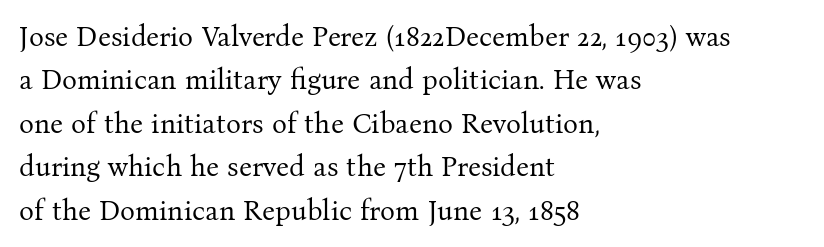
Q: Is the text bold? A: No.
Q: Is the text italic (slanted)? A: No, it is upright.
Q: Is the typeface a serif or a sans-serif typeface? A: Serif.
Q: Is the text underlined? A: No.
Q: How is the paragraph aligned? A: Left-aligned.
Q: Is the spacing between letters normal or unusually wide? A: Normal.
Q: Is the spacing between lines tight, normal or loose? A: Normal.
Q: Width (condensed, normal, or wide)? A: Normal.
Q: Stroke contrast? A: Medium.
Q: x-height? A: Medium.
Q: Monospaced? A: No.
